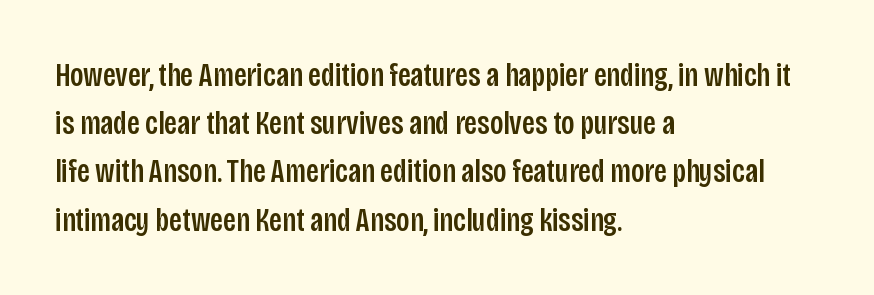
A typesetter would label this face a sans. Upright lettering throughout. The foot of each line stays bare and open. A typesetter would call this proportional, since set widths differ per character.
